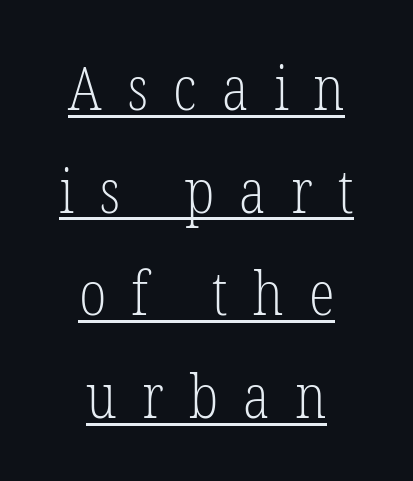
{"serif": "yes", "italic": "no", "bold": "no", "weight": "light", "width": "condensed", "stroke_contrast": "low", "x_height": "medium", "monospaced": "no", "underline": "yes", "align": "center", "line_spacing_ratio": 1.71, "letter_spacing": "wide", "letter_spacing_em": 0.42, "glyph_px": 60}
